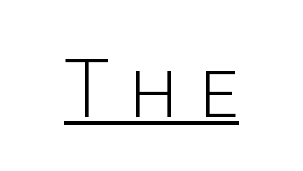
No italicization has been applied; the sample stays upright. Caption: face not bold, strokes unweighted. Serif or sans? Sans — the stroke terminals are bare. The horizontal fit of the characters is loose and conspicuously gappy. Do the characters align in a grid? No, the font is proportional. Every word sits above its own underline.
